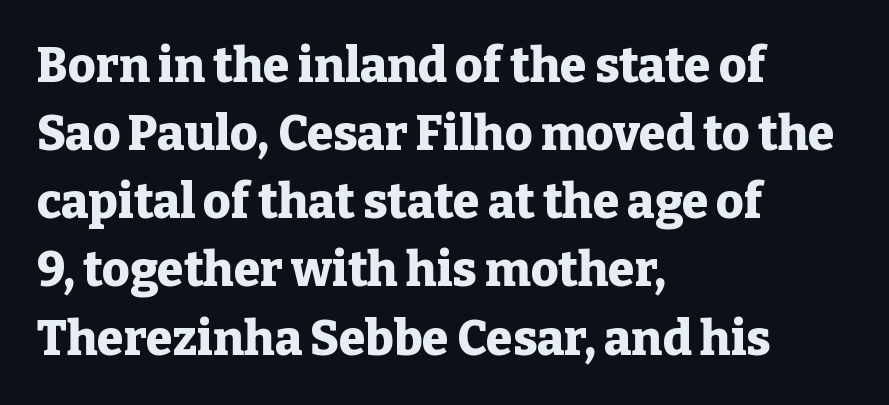
The image shows 48 px heavy serif type, upright; set left-aligned, normal line spacing (1.42x), normal letter spacing, not underlined; low stroke contrast and a medium x-height.
